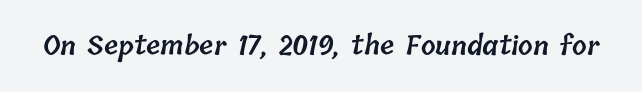
{"bold": "semi", "underline": "no", "letter_spacing": "normal", "letter_spacing_em": 0.0, "glyph_px": 26}
